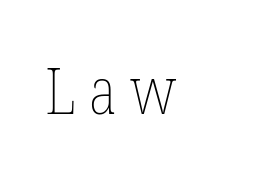
This rendering features lettering with no underline. The letters advance in unequal steps, a hallmark of proportional type. Tracking value appears strongly positive — letters spread wide. Think standard paragraph weight, or any step lighter than that.
